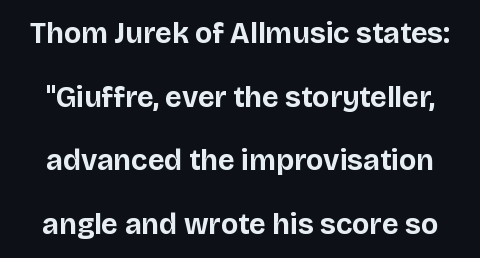
Q: Is the text bold? A: Yes.
Q: Is the text italic (slanted)? A: No, it is upright.
Q: Is the typeface a serif or a sans-serif typeface? A: Sans-serif.
Q: Is the text underlined? A: No.
Q: Is the spacing between letters normal or unusually wide? A: Normal.
Q: Is the spacing between lines tight, normal or loose? A: Loose.
Q: Width (condensed, normal, or wide)? A: Normal.
Q: Stroke contrast? A: Low.
Q: x-height? A: Large.
Q: Monospaced? A: No.
